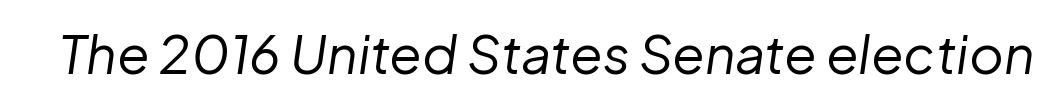
{"italic": "yes", "lean": "right", "slant_degrees": 8, "bold": "no", "weight": "regular", "width": "normal", "stroke_contrast": "low", "x_height": "medium", "monospaced": "no", "underline": "no", "letter_spacing": "normal", "letter_spacing_em": 0.0, "glyph_px": 53}
